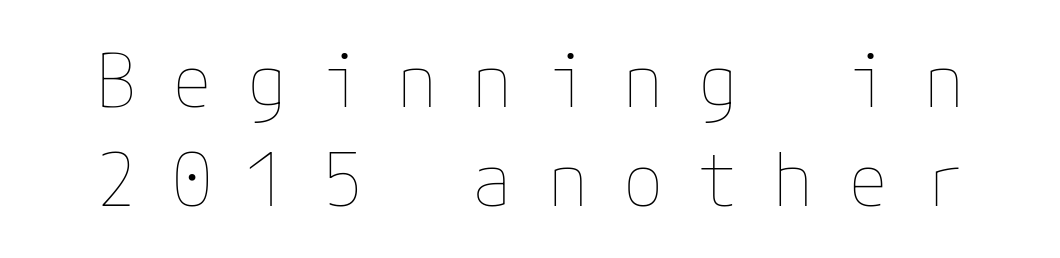
{"italic": "no", "bold": "no", "weight": "thin", "width": "normal", "stroke_contrast": "low", "x_height": "medium", "underline": "no", "line_spacing": "normal", "line_spacing_ratio": 1.35, "letter_spacing": "wide", "letter_spacing_em": 0.48, "glyph_px": 73}
